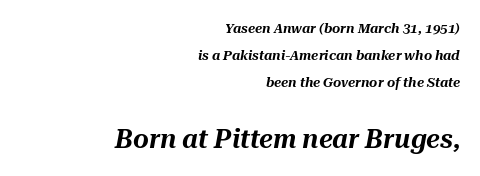
Q: Is the text italic (slanted)? A: Yes, it leans right by about 10 degrees.
Q: Is the text underlined? A: No.
Q: How is the paragraph aligned? A: Right-aligned.
Q: Is the spacing between letters normal or unusually wide? A: Normal.
Q: Is the spacing between lines tight, normal or loose? A: Loose.
Q: Which block of text is set in a larger size, the first (top) or the second (bottom)? A: The second (bottom) one.
